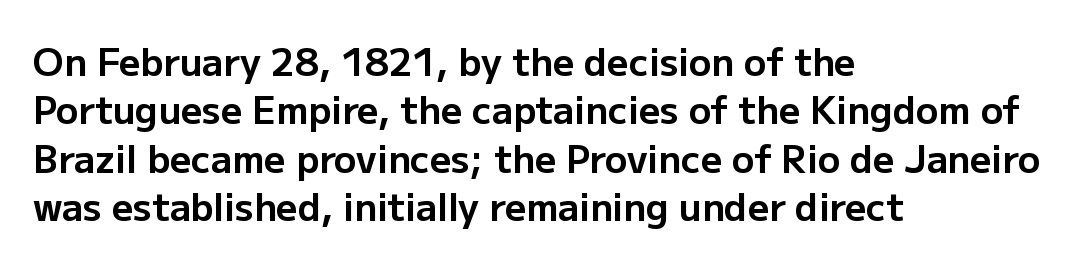
Q: Is the text bold? A: Yes.
Q: Is the text italic (slanted)? A: No, it is upright.
Q: Is the typeface a serif or a sans-serif typeface? A: Sans-serif.
Q: Is the text underlined? A: No.
Q: How is the paragraph aligned? A: Left-aligned.
Q: Is the spacing between letters normal or unusually wide? A: Normal.
Q: Is the spacing between lines tight, normal or loose? A: Normal.
Q: Width (condensed, normal, or wide)? A: Normal.
Q: Stroke contrast? A: Low.
Q: x-height? A: Medium.
Q: Monospaced? A: No.
